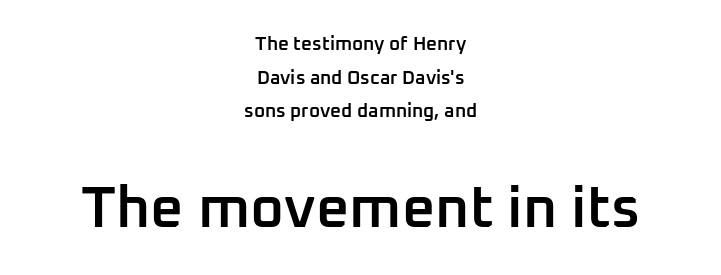
Proportional: the letters do not fall into vertical columns. The letters in the lower block stand taller than those in the block above. Posture: upright roman. Caption: semibold face, moderately heavy strokes. Students, note that the glyphs here touch the page at normal intervals. Teacher's note: observe the equal gaps on both sides — that is centered alignment.
